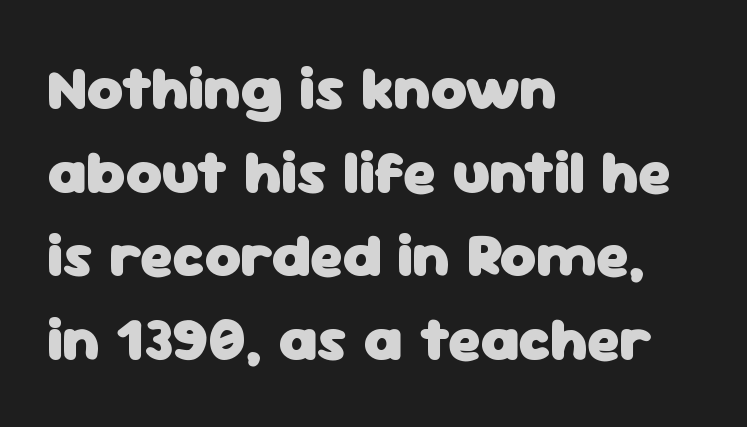
The rendering uses a moderate line-height, typical for paragraphs. In terms of weight, the rendering is a true, heavy bold. Varying glyph widths throughout — classic text-font behaviour. The baseline area is clear. It's the straight-up-and-down kind of type. The face used here is rendered with its standard letterfit.
